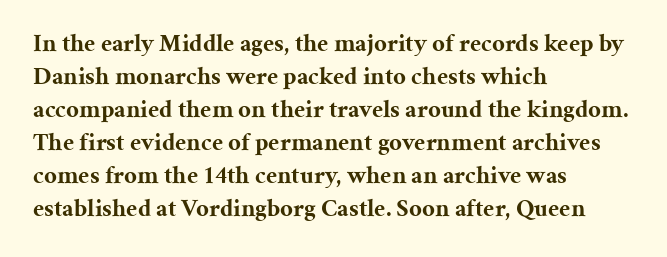
The image shows 25 px bold type, upright; set left-aligned, normal line spacing (1.32x), normal letter spacing, not underlined.
